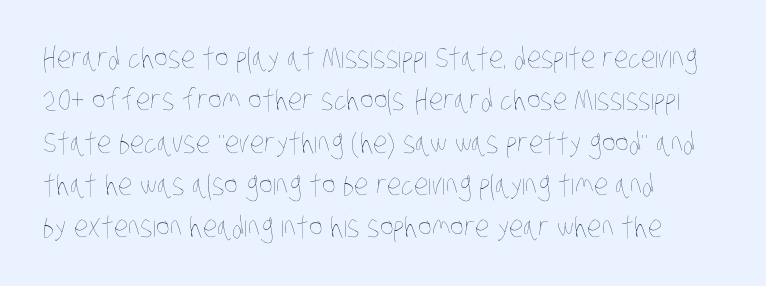
{"bold": "no", "weight": "thin", "width": "condensed", "stroke_contrast": "low", "x_height": "large", "monospaced": "no", "underline": "no", "align": "left", "line_spacing": "normal", "line_spacing_ratio": 1.46, "letter_spacing": "normal", "letter_spacing_em": 0.0, "glyph_px": 29}
